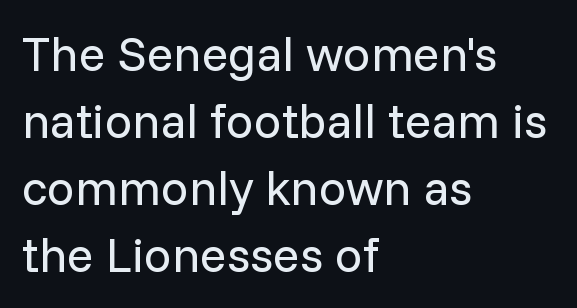
These lines are rendered in a variable-pitch font. The rows are spaced the way most documents space them. Is the letter spacing exaggerated? No — it looks like the ordinary default. The font is comparable to plain body text, perhaps lighter.
